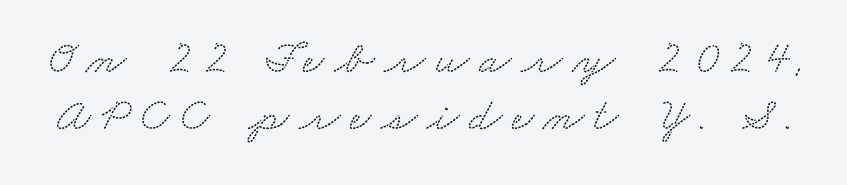
Q: Is the typeface a serif or a sans-serif typeface? A: Serif.
Q: Is the text underlined? A: No.
Q: Is the spacing between letters normal or unusually wide? A: Unusually wide.
Q: Width (condensed, normal, or wide)? A: Wide.
Q: Stroke contrast? A: Low.
Q: x-height? A: Small.
Q: Monospaced? A: No.
